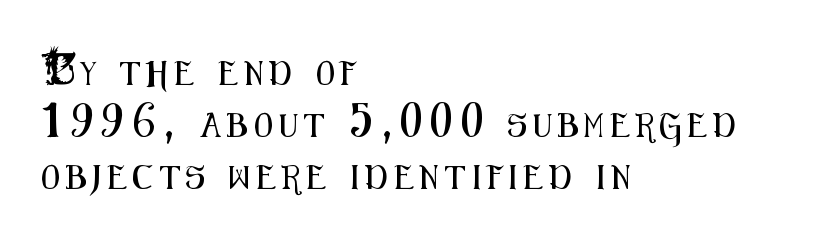
Q: Is the text italic (slanted)? A: No, it is upright.
Q: Is the text underlined? A: No.
Q: How is the paragraph aligned? A: Left-aligned.
Q: Is the spacing between letters normal or unusually wide? A: Unusually wide.
Q: Is the spacing between lines tight, normal or loose? A: Loose.
